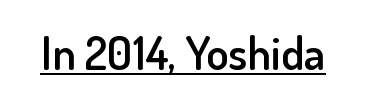
Note: no serifs on the glyphs. The passage shown is underscored from start to finish. The type is set solid horizontally, with unmodified tracking. The specimen reads as upright at a glance.
